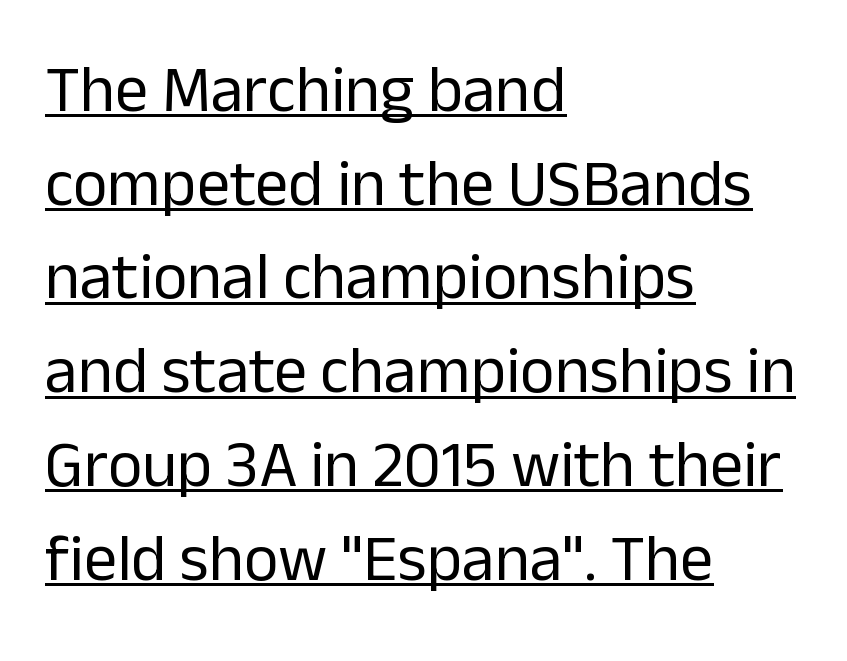
Q: Is the text bold? A: No.
Q: Is the text italic (slanted)? A: No, it is upright.
Q: Is the typeface a serif or a sans-serif typeface? A: Sans-serif.
Q: Is the text underlined? A: Yes.
Q: How is the paragraph aligned? A: Left-aligned.
Q: Is the spacing between letters normal or unusually wide? A: Normal.
Q: Is the spacing between lines tight, normal or loose? A: Normal.
Q: Width (condensed, normal, or wide)? A: Normal.
Q: Stroke contrast? A: Low.
Q: x-height? A: Medium.
Q: Monospaced? A: No.
